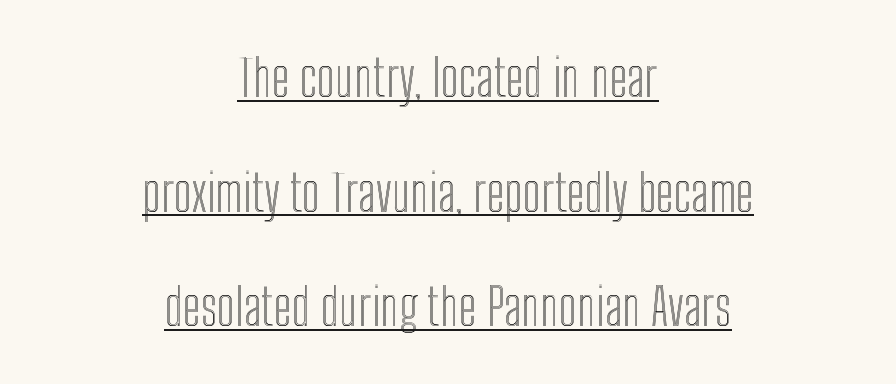
Characters remain perfectly vertical along every line. This sample has the flowing, uneven cadence of proportional lettering. This sample carries an underscore along the baseline area. Vertically, the passage feels expansive, rows floating well apart.
